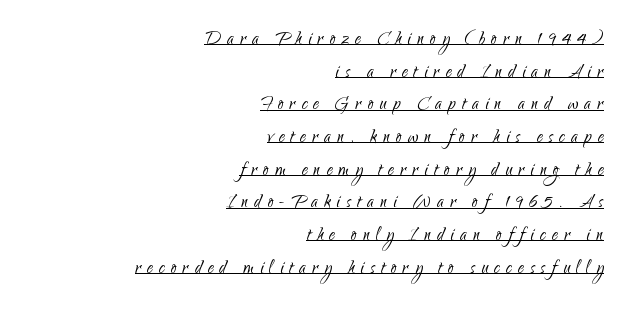
{"bold": "no", "underline": "yes", "align": "right", "line_spacing": "normal", "line_spacing_ratio": 1.42, "letter_spacing": "wide", "letter_spacing_em": 0.27, "glyph_px": 23}
